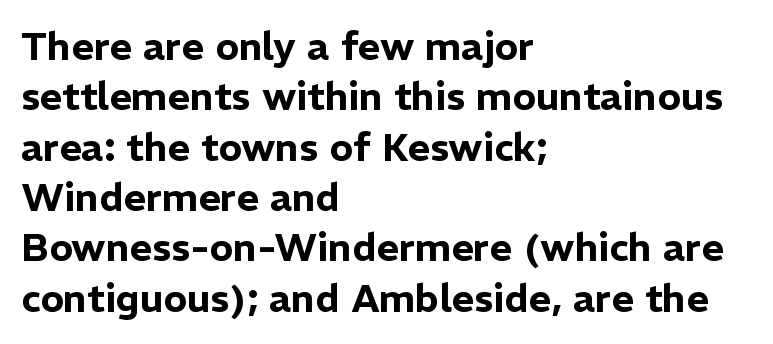
{"serif": "no", "italic": "no", "width": "normal", "stroke_contrast": "low", "x_height": "medium", "monospaced": "no", "underline": "no", "align": "left", "line_spacing": "normal", "line_spacing_ratio": 1.29, "letter_spacing": "normal", "letter_spacing_em": 0.0, "glyph_px": 39}
